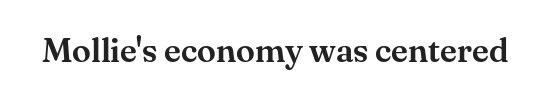
Q: Is the text italic (slanted)? A: No, it is upright.
Q: Is the typeface a serif or a sans-serif typeface? A: Serif.
Q: Is the text underlined? A: No.
Q: Is the spacing between letters normal or unusually wide? A: Normal.
Q: Width (condensed, normal, or wide)? A: Normal.
Q: Stroke contrast? A: Medium.
Q: x-height? A: Small.
Q: Monospaced? A: No.
